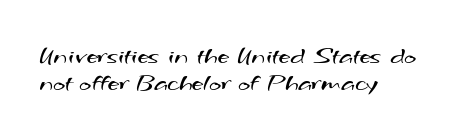
{"bold": "no", "underline": "no", "align": "left", "line_spacing": "tight", "line_spacing_ratio": 1.02, "letter_spacing": "normal", "letter_spacing_em": 0.0, "glyph_px": 26}
